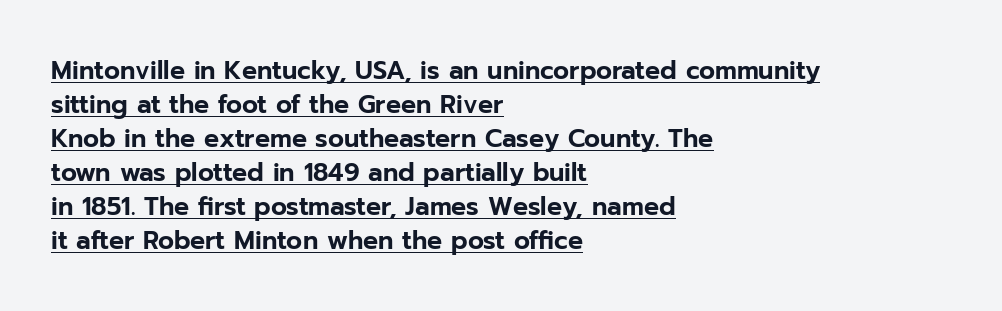
The lines sit at an ordinary, default distance from one another. The typesetter has applied underlining to the passage shown. This sample uses an upright cut, with every glyph sitting square on the baseline. Casual observation: everything's shoved over to the left. The letterforms sit shoulder to shoulder at normal distance.
